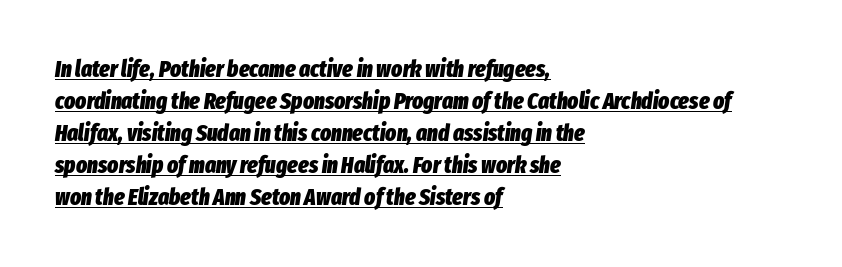
The image shows 23 px bold type, italic (leaning right); set left-aligned, normal line spacing (1.39x), normal letter spacing, underlined.
